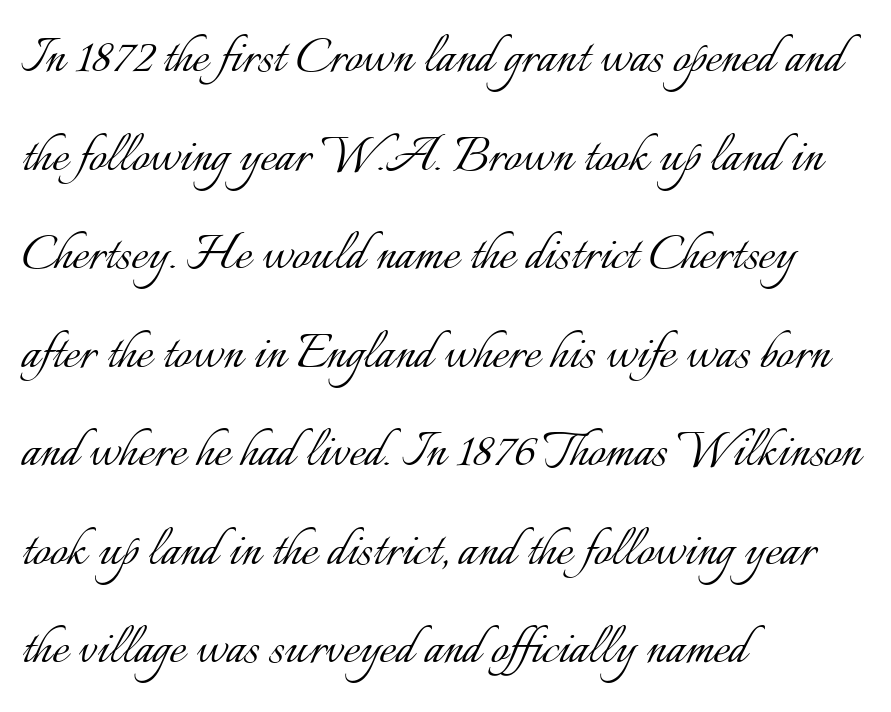
Q: Is the text bold? A: No.
Q: Is the text italic (slanted)? A: Yes.
Q: Is the text underlined? A: No.
Q: How is the paragraph aligned? A: Left-aligned.
Q: Is the spacing between letters normal or unusually wide? A: Normal.
Q: Is the spacing between lines tight, normal or loose? A: Normal.
Q: Width (condensed, normal, or wide)? A: Normal.
Q: Stroke contrast? A: Low.
Q: x-height? A: Small.
Q: Monospaced? A: No.
